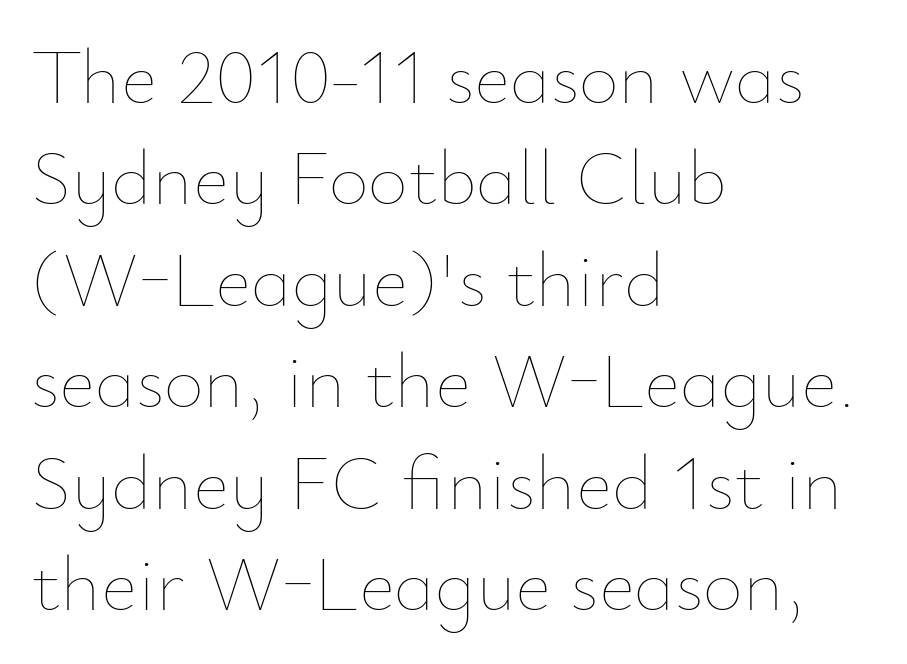
{"italic": "no", "bold": "no", "weight": "thin", "width": "normal", "stroke_contrast": "low", "x_height": "small", "monospaced": "no", "underline": "no", "align": "left", "line_spacing": "normal", "line_spacing_ratio": 1.3, "letter_spacing": "normal", "letter_spacing_em": 0.0, "glyph_px": 78}
